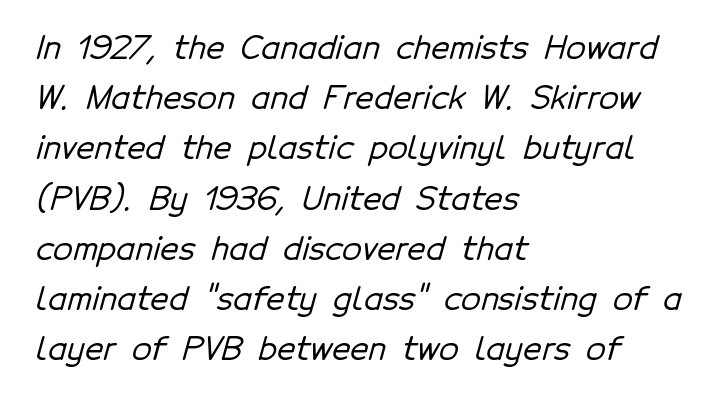
{"serif": "no", "width": "normal", "stroke_contrast": "low", "x_height": "medium", "monospaced": "no", "underline": "no", "align": "left", "line_spacing": "normal", "line_spacing_ratio": 1.57, "letter_spacing": "normal", "letter_spacing_em": 0.0, "glyph_px": 32}
